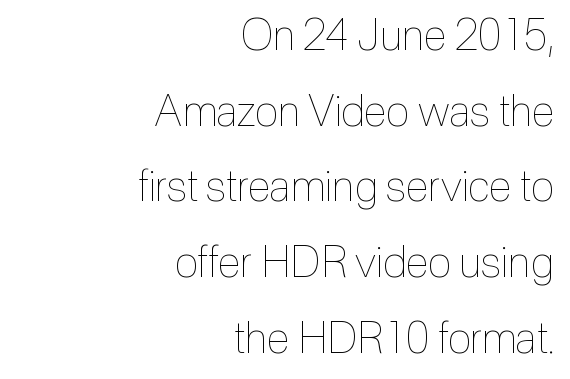
The image shows 43 px thin, condensed type, upright; set right-aligned, line spacing 1.76x, normal letter spacing, not underlined; a medium x-height.
